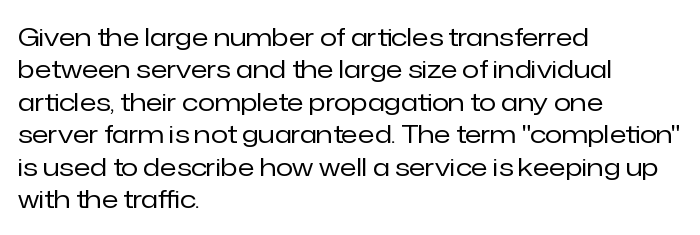
Q: Is the text bold? A: No.
Q: Is the text italic (slanted)? A: No, it is upright.
Q: Is the text underlined? A: No.
Q: How is the paragraph aligned? A: Left-aligned.
Q: Is the spacing between letters normal or unusually wide? A: Normal.
Q: Is the spacing between lines tight, normal or loose? A: Normal.
